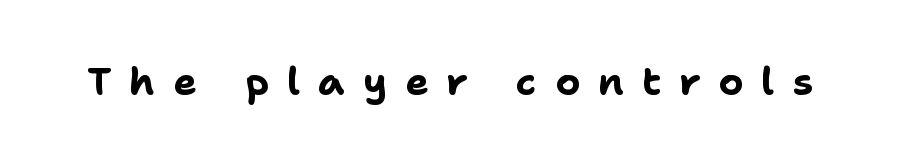
Q: Is the text bold? A: Yes.
Q: Is the text italic (slanted)? A: No, it is upright.
Q: Is the typeface a serif or a sans-serif typeface? A: Sans-serif.
Q: Is the text underlined? A: No.
Q: Is the spacing between letters normal or unusually wide? A: Unusually wide.
Q: Width (condensed, normal, or wide)? A: Normal.
Q: Stroke contrast? A: Low.
Q: x-height? A: Medium.
Q: Monospaced? A: No.
